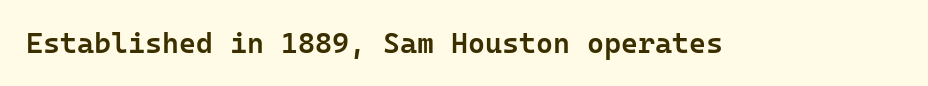
Q: Is the text bold? A: Semi-bold.
Q: Is the text italic (slanted)? A: No, it is upright.
Q: Is the typeface a serif or a sans-serif typeface? A: Sans-serif.
Q: Is the text underlined? A: No.
Q: Is the spacing between letters normal or unusually wide? A: Normal.
Q: Width (condensed, normal, or wide)? A: Normal.
Q: Stroke contrast? A: Low.
Q: x-height? A: Medium.
